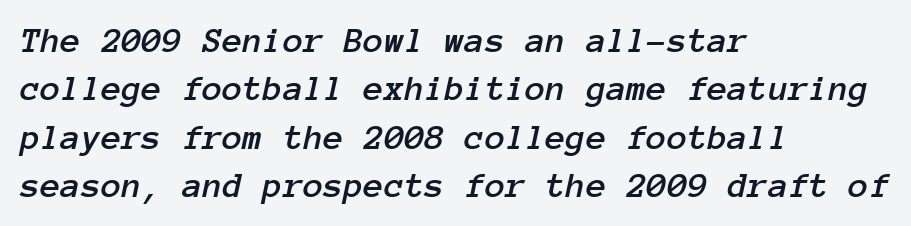
Short note: letters normally spaced. A normal amount of white space separates one row of letters from the next. Every character sits at an angle, as italics do. Monospaced: the letters line up in strict vertical columns. The words here are not underlined. Every row of glyphs begins at an identical x-position on the left.
